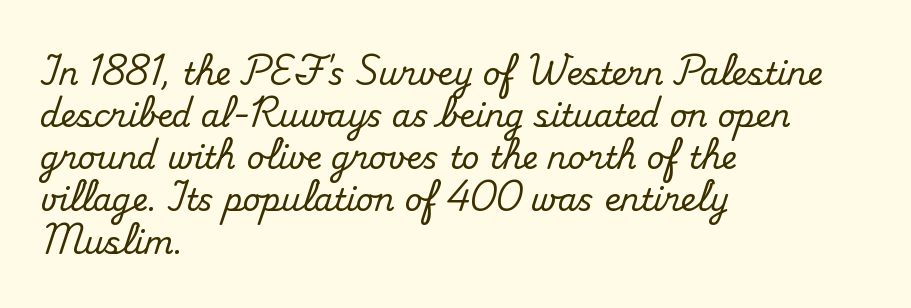
Does extra space separate the letters? No, they use regular spacing. No word sits above an underline. Look at the bottom of the vertical strokes: they flare into serifs here. Baseline-to-baseline distance is the conventional proportion of letter height.
